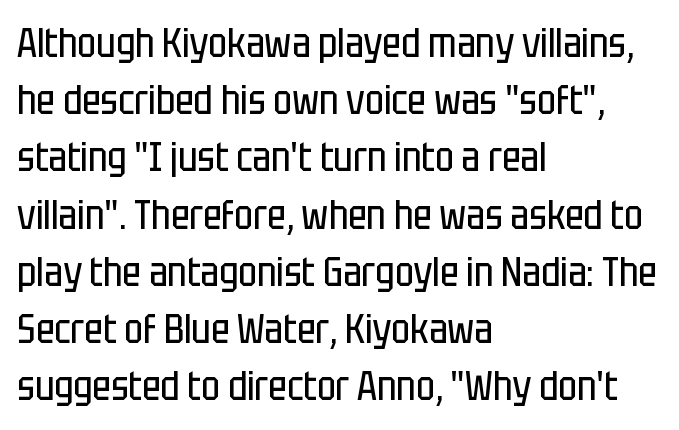
Weight class: somewhere from thin through regular. Glance below the letters and you will spot only blank space. Leftover space on each line is placed entirely after the last word. The type family on display is of the sans-serif kind. Rendered with straight, roman letterforms.
